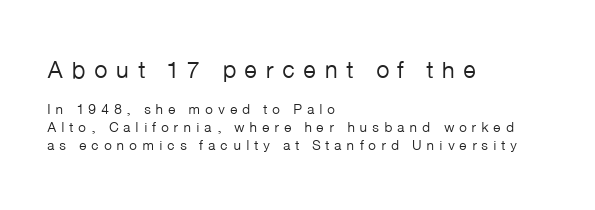
The image shows 24 px text type, upright; set left-aligned, normal line spacing (1.26x), unusually wide letter spacing (+0.33 em), not underlined; the first (top) block is 1.71x larger.
